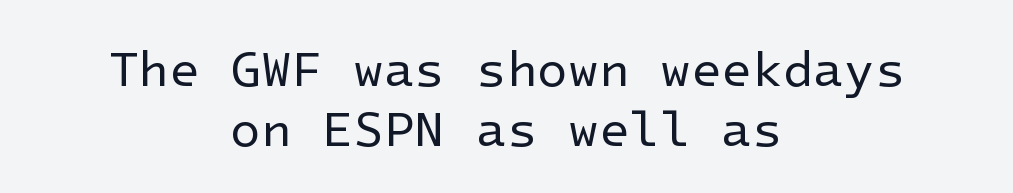
{"serif": "no", "italic": "no", "bold": "no", "weight": "regular", "width": "normal", "stroke_contrast": "low", "x_height": "medium", "underline": "no", "align": "center", "line_spacing_ratio": 1.21, "letter_spacing": "normal", "letter_spacing_em": 0.0, "glyph_px": 50}
